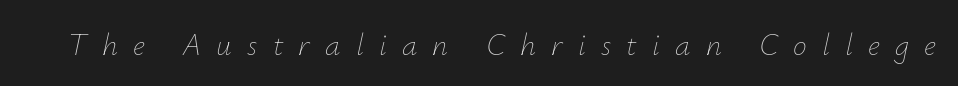
Q: Is the text bold? A: No.
Q: Is the text italic (slanted)? A: Yes, it leans right by about 12 degrees.
Q: Is the text underlined? A: No.
Q: Is the spacing between letters normal or unusually wide? A: Unusually wide.
Q: Width (condensed, normal, or wide)? A: Normal.
Q: Stroke contrast? A: Low.
Q: x-height? A: Small.
Q: Monospaced? A: No.
